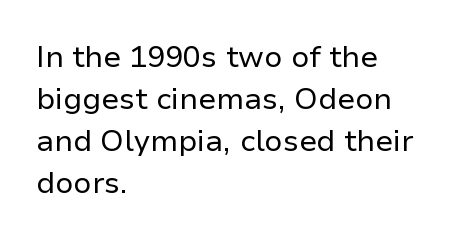
{"serif": "no", "italic": "no", "bold": "no", "weight": "regular", "width": "normal", "stroke_contrast": "low", "x_height": "medium", "monospaced": "no", "underline": "no", "align": "left", "line_spacing": "normal", "line_spacing_ratio": 1.4, "letter_spacing": "normal", "letter_spacing_em": 0.0, "glyph_px": 30}
